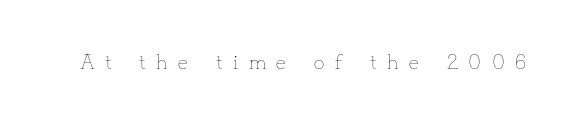
Q: Is the text bold? A: No.
Q: Is the text italic (slanted)? A: No, it is upright.
Q: Is the text underlined? A: No.
Q: Is the spacing between letters normal or unusually wide? A: Unusually wide.
